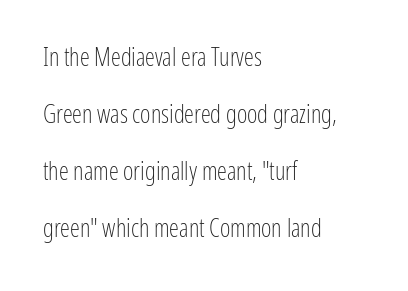
Q: Is the text bold? A: No.
Q: Is the text italic (slanted)? A: No, it is upright.
Q: Is the text underlined? A: No.
Q: How is the paragraph aligned? A: Left-aligned.
Q: Is the spacing between letters normal or unusually wide? A: Normal.
Q: Is the spacing between lines tight, normal or loose? A: Loose.
